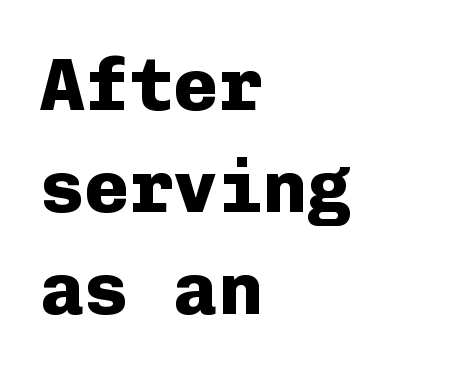
Check under the words: just untouched page. Upright lettering throughout. Reading down the block, your eye returns to a fixed left position each line. Interline gaps are of average width in this sample.
